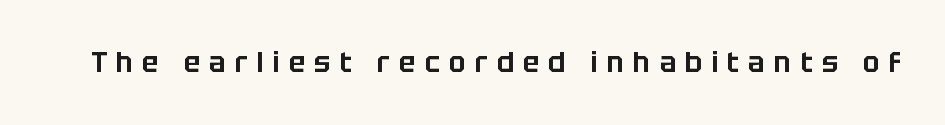
The image shows 28 px sans-serif type, upright; set unusually wide letter spacing (+0.32 em), not underlined; low stroke contrast and a large x-height.
